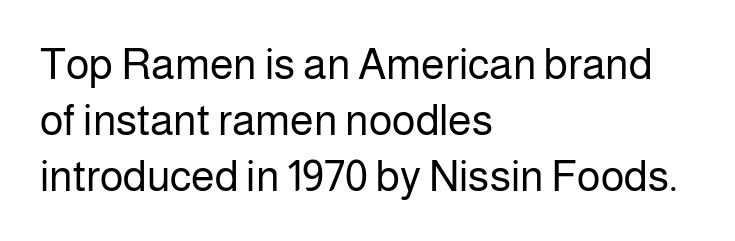
The words here are not underlined. A typesetter would mark this as roman, not italic. The letters sit at their default tracking, neither squeezed nor spread. Typeset ragged right — the left edge is the straight one. The letters advance in unequal steps, a hallmark of proportional type. Font category for this specimen: sans-serif.
